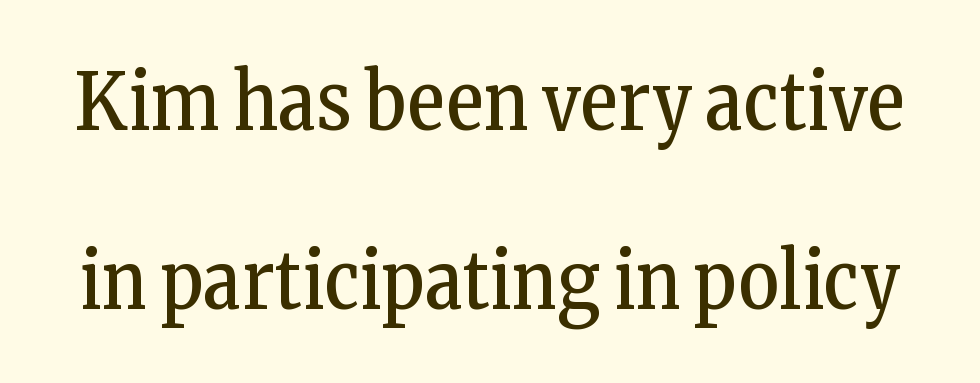
Q: Is the text bold? A: No.
Q: Is the text italic (slanted)? A: No, it is upright.
Q: Is the typeface a serif or a sans-serif typeface? A: Serif.
Q: Is the text underlined? A: No.
Q: Is the spacing between letters normal or unusually wide? A: Normal.
Q: Is the spacing between lines tight, normal or loose? A: Loose.
Q: Width (condensed, normal, or wide)? A: Condensed.
Q: Stroke contrast? A: Low.
Q: x-height? A: Medium.
Q: Monospaced? A: No.
